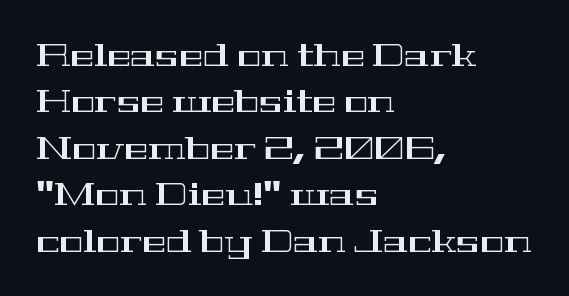
A typesetter would label this face a serif. A normal amount of white space separates one row of letters from the next. The tracking reads as untouched default to a designer's eye. All the whitespace from short lines collects on the right. You could not count columns in this text — the font is proportionally spaced.
